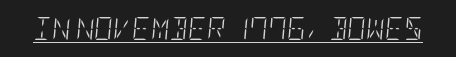
Q: Is the text bold? A: No.
Q: Is the text italic (slanted)? A: Yes, it leans right by about 5 degrees.
Q: Is the text underlined? A: Yes.
Q: Is the spacing between letters normal or unusually wide? A: Normal.
